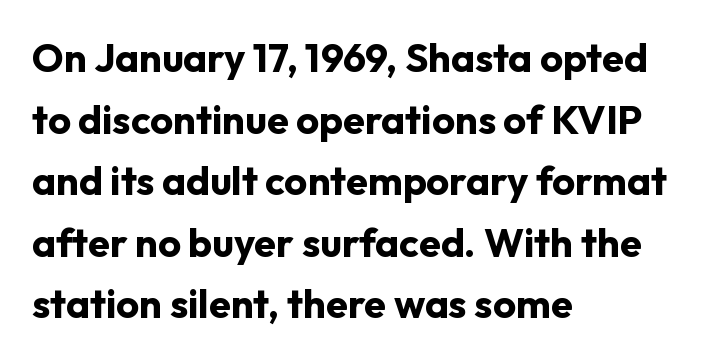
The passage shown has conventional tracking throughout. As a designer I'd log this as weight 700, bold. Type without underlining. Notice how the passage keeps a crisp vertical edge on the left only.
